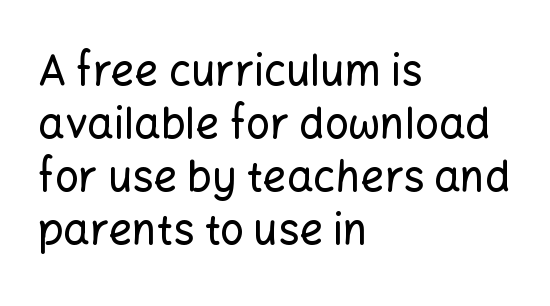
{"serif": "no", "italic": "no", "width": "normal", "stroke_contrast": "low", "x_height": "medium", "monospaced": "no", "underline": "no", "align": "left", "line_spacing": "normal", "line_spacing_ratio": 1.26, "letter_spacing": "normal", "letter_spacing_em": 0.0, "glyph_px": 42}
